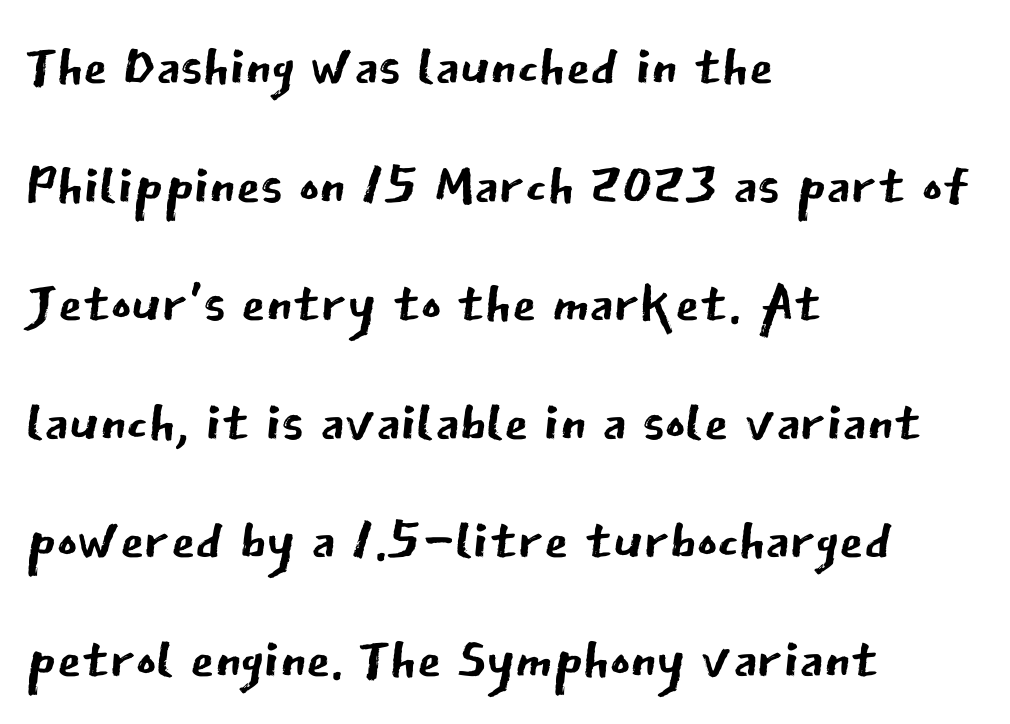
Here the designer chose a conventional face with non-uniform glyph widths. What stands out about the letter spacing? Nothing — it is the standard amount. The letters stand straight up with perfectly vertical stems. Check under the words: just untouched page. Honestly, the row spacing looks completely unremarkable. Heft: none added — not bold.
